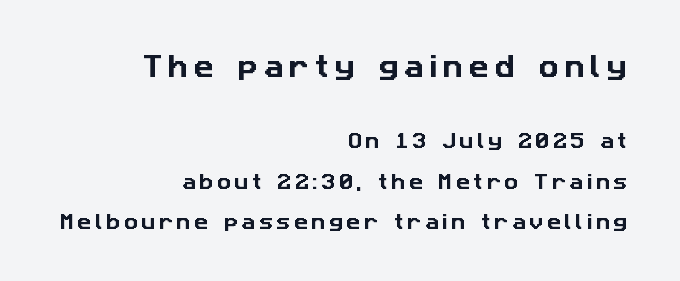
Q: Is the text underlined? A: No.
Q: How is the paragraph aligned? A: Right-aligned.
Q: Is the spacing between letters normal or unusually wide? A: Unusually wide.
Q: Is the spacing between lines tight, normal or loose? A: Loose.
Q: Which block of text is set in a larger size, the first (top) or the second (bottom)? A: The first (top) one.
